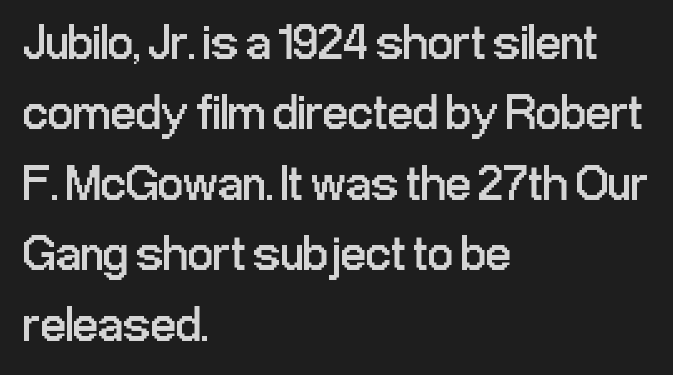
Glance below the letters and you will spot only blank space. Spacing verdict: proportional, widths tailored to each character. Inter-character spacing is left at the font's built-in metrics. On a weight scale, this lands at 450 or below.
